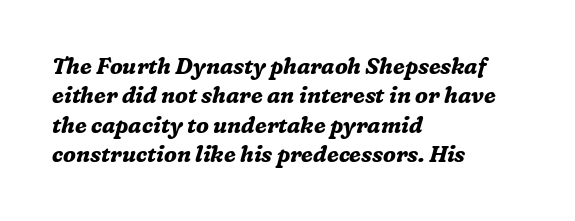
Q: Is the text bold? A: Yes.
Q: Is the text italic (slanted)? A: Yes, it leans right by about 16 degrees.
Q: Is the text underlined? A: No.
Q: How is the paragraph aligned? A: Left-aligned.
Q: Is the spacing between letters normal or unusually wide? A: Normal.
Q: Is the spacing between lines tight, normal or loose? A: Normal.
